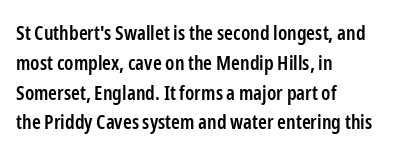
{"italic": "no", "bold": "semi", "underline": "no", "align": "left", "line_spacing": "normal", "line_spacing_ratio": 1.49, "letter_spacing": "normal", "letter_spacing_em": 0.0, "glyph_px": 20}
